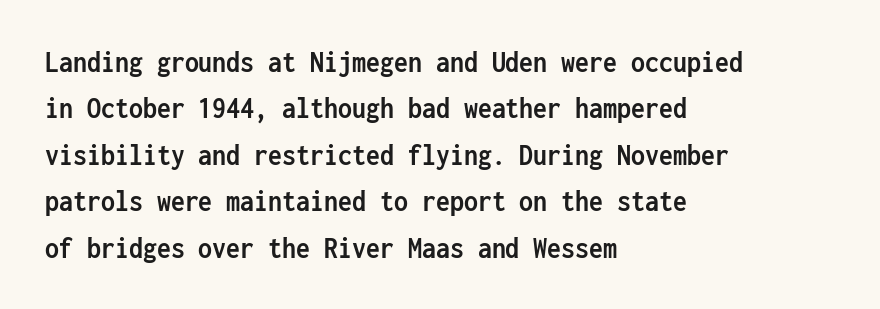
What's the leading like? Ordinary, nothing unusual. The paragraph has a hard left edge and a soft right edge. The glyphs are unaccompanied by any horizontal stroke below them. Does the lettering tilt? It doesn't — this is upright.
